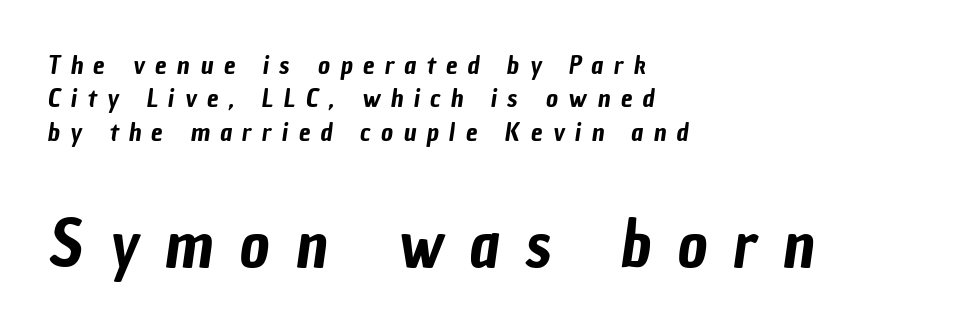
{"serif": "no", "width": "condensed", "stroke_contrast": "low", "x_height": "medium", "monospaced": "no", "underline": "no", "align": "left", "line_spacing": "normal", "line_spacing_ratio": 1.28, "letter_spacing": "wide", "letter_spacing_em": 0.4, "larger_block": "second", "size_ratio": 2.5, "glyph_px": 65}
